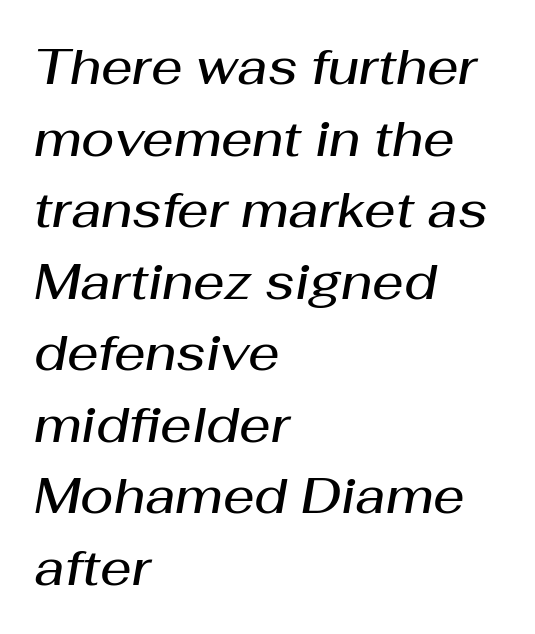
{"italic": "yes", "lean": "right", "slant_degrees": 10, "bold": "semi", "weight": "semibold", "width": "normal", "stroke_contrast": "medium", "x_height": "medium", "monospaced": "no", "underline": "no", "align": "left", "line_spacing": "normal", "line_spacing_ratio": 1.46, "letter_spacing": "normal", "letter_spacing_em": 0.0, "glyph_px": 49}
